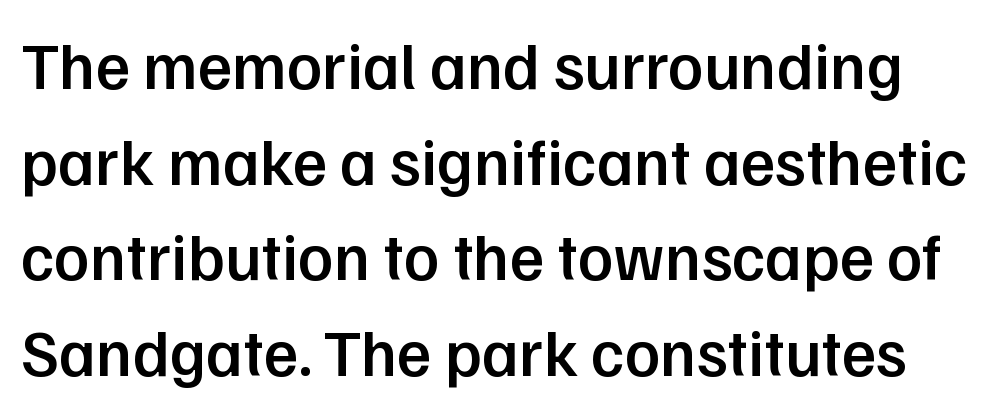
Q: Is the text bold? A: Semi-bold.
Q: Is the text italic (slanted)? A: No, it is upright.
Q: Is the typeface a serif or a sans-serif typeface? A: Sans-serif.
Q: Is the text underlined? A: No.
Q: Is the spacing between letters normal or unusually wide? A: Normal.
Q: Is the spacing between lines tight, normal or loose? A: Normal.
Q: Width (condensed, normal, or wide)? A: Normal.
Q: Stroke contrast? A: Low.
Q: x-height? A: Medium.
Q: Monospaced? A: No.
